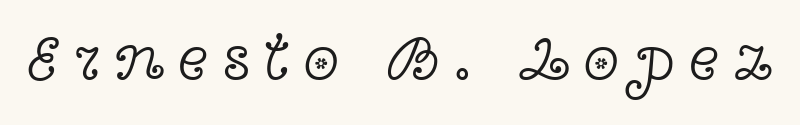
The string is rendered with underlining switched off. Is this a fixed-width face? No — the glyphs have proportional, varying widths. Is there any slant? The stems are plumb. The letters look calm and open, with moderate or lighter stems. The rendering shows small feet on the letterforms — a serif design. What stands out about the letter spacing? Its width — letters are far apart.
